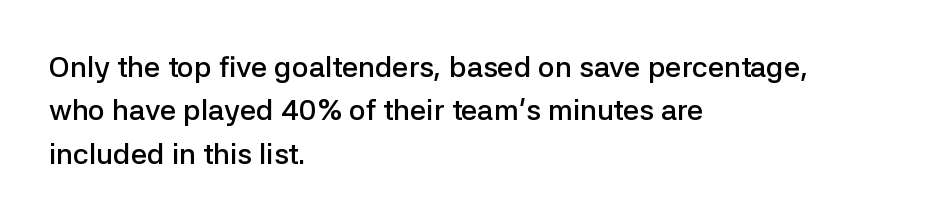
Q: Is the text bold? A: Semi-bold.
Q: Is the text italic (slanted)? A: No, it is upright.
Q: Is the typeface a serif or a sans-serif typeface? A: Sans-serif.
Q: Is the text underlined? A: No.
Q: How is the paragraph aligned? A: Left-aligned.
Q: Is the spacing between letters normal or unusually wide? A: Normal.
Q: Is the spacing between lines tight, normal or loose? A: Normal.
Q: Width (condensed, normal, or wide)? A: Normal.
Q: Stroke contrast? A: Low.
Q: x-height? A: Medium.
Q: Monospaced? A: No.
